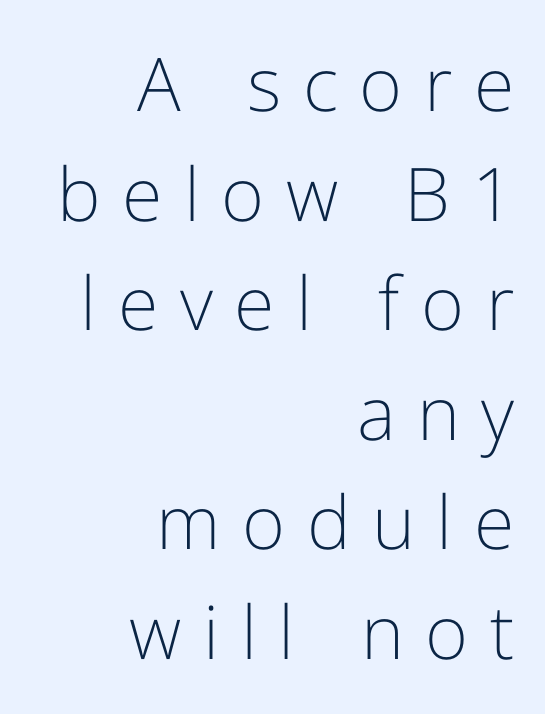
{"serif": "no", "italic": "no", "bold": "no", "weight": "light", "width": "normal", "stroke_contrast": "low", "x_height": "medium", "monospaced": "no", "underline": "no", "align": "right", "line_spacing": "normal", "line_spacing_ratio": 1.48, "letter_spacing": "wide", "letter_spacing_em": 0.29, "glyph_px": 74}
